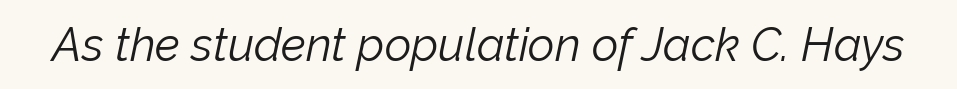
{"italic": "yes", "lean": "right", "slant_degrees": 12, "bold": "no", "weight": "light", "width": "normal", "stroke_contrast": "low", "x_height": "medium", "monospaced": "no", "underline": "no", "letter_spacing": "normal", "letter_spacing_em": 0.0, "glyph_px": 46}
